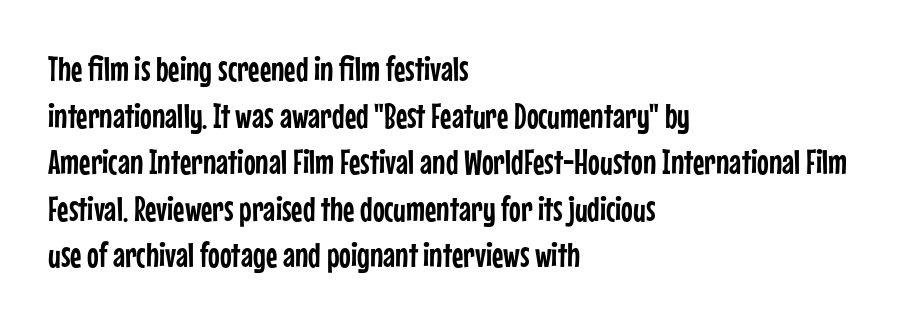
{"serif": "no", "italic": "no", "width": "condensed", "stroke_contrast": "low", "x_height": "medium", "monospaced": "no", "underline": "no", "align": "left", "line_spacing": "normal", "line_spacing_ratio": 1.33, "letter_spacing": "normal", "letter_spacing_em": 0.0, "glyph_px": 35}
